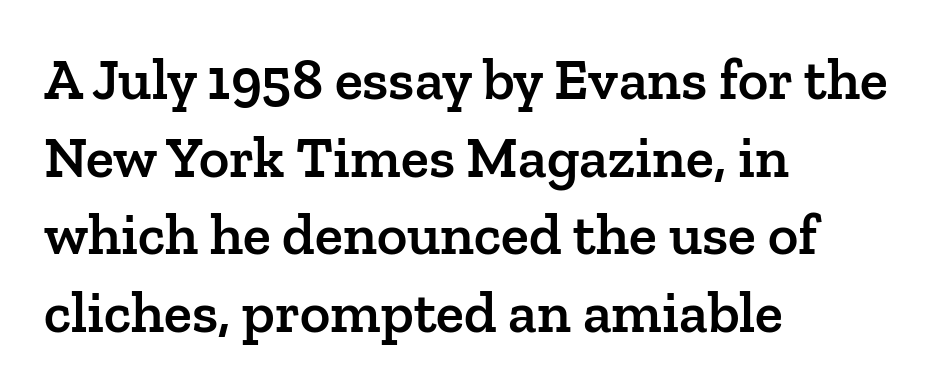
Q: Is the text bold? A: Semi-bold.
Q: Is the text italic (slanted)? A: No, it is upright.
Q: Is the typeface a serif or a sans-serif typeface? A: Serif.
Q: Is the text underlined? A: No.
Q: How is the paragraph aligned? A: Left-aligned.
Q: Is the spacing between letters normal or unusually wide? A: Normal.
Q: Is the spacing between lines tight, normal or loose? A: Normal.
Q: Width (condensed, normal, or wide)? A: Normal.
Q: Stroke contrast? A: Low.
Q: x-height? A: Medium.
Q: Monospaced? A: No.
